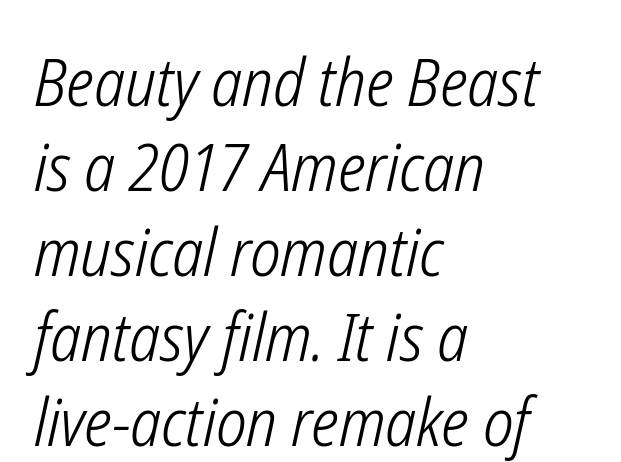
The image shows 67 px light, condensed type, italic (leaning right); set left-aligned, normal line spacing (1.27x), normal letter spacing, not underlined; low stroke contrast and a medium x-height.
